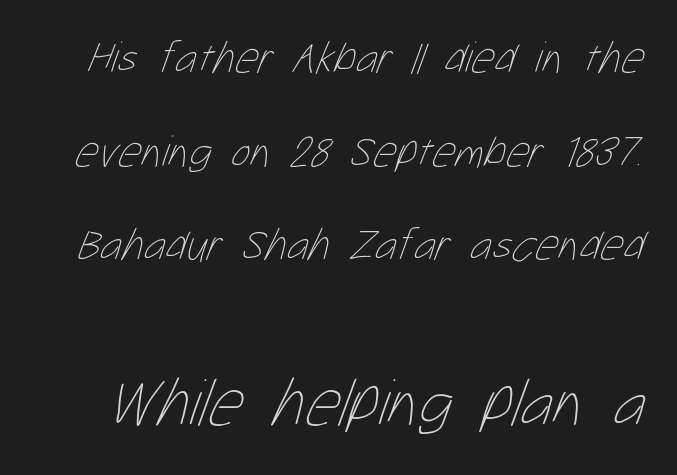
What's the leading like? Stretched, with rows far apart. Is the lower block the larger one? Yes — the lower block carries the bigger type. Stem width sits at or under what a default text font uses. The string is rendered with underlining switched off.
